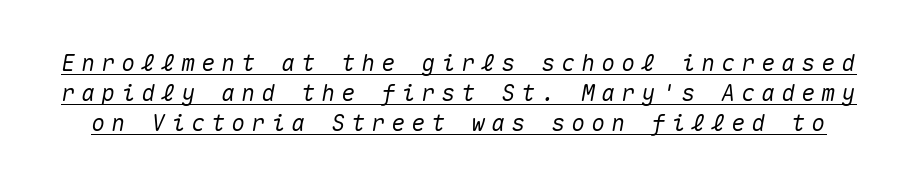
{"italic": "yes", "lean": "right", "slant_degrees": 10, "underline": "yes", "line_spacing": "normal", "line_spacing_ratio": 1.3, "letter_spacing": "wide", "letter_spacing_em": 0.27, "glyph_px": 23}
